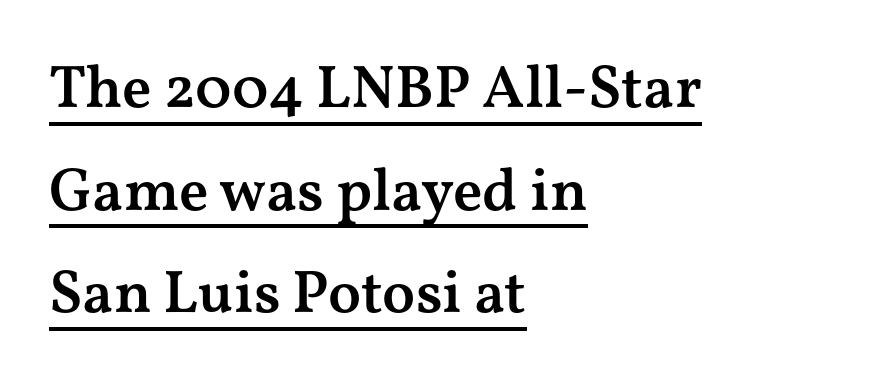
Q: Is the text bold? A: Semi-bold.
Q: Is the text italic (slanted)? A: No, it is upright.
Q: Is the typeface a serif or a sans-serif typeface? A: Serif.
Q: Is the text underlined? A: Yes.
Q: How is the paragraph aligned? A: Left-aligned.
Q: Is the spacing between letters normal or unusually wide? A: Normal.
Q: Width (condensed, normal, or wide)? A: Wide.
Q: Stroke contrast? A: Medium.
Q: x-height? A: Medium.
Q: Monospaced? A: No.
